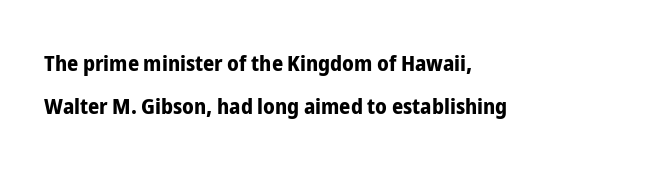
No italicization has been applied; the sample stays upright. The space between consecutive lines is lavish. The gap between lines stays unmarked. Each glyph is drawn with heavy, bold strokes. Horizontal alignment here is leftward, the default for most running prose. The letterforms sit shoulder to shoulder at normal distance.
